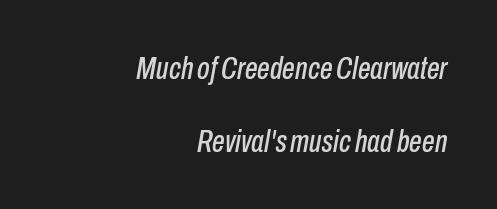
Is there much room between lines? Yes — plenty of vertical air separates them. Proportional: the letters do not fall into vertical columns. Emphasis-style slanted type is in use. Teacher's note: observe the even right margin — that is flush-right alignment. Clear beneath every line of the passage.
